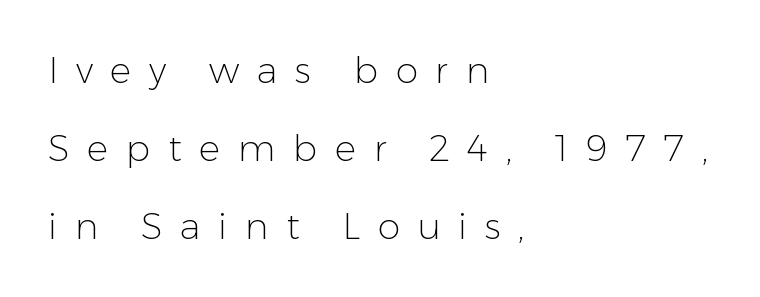
Q: Is the text bold? A: No.
Q: Is the text italic (slanted)? A: No, it is upright.
Q: Is the typeface a serif or a sans-serif typeface? A: Sans-serif.
Q: Is the text underlined? A: No.
Q: How is the paragraph aligned? A: Left-aligned.
Q: Is the spacing between letters normal or unusually wide? A: Unusually wide.
Q: Is the spacing between lines tight, normal or loose? A: Loose.
Q: Width (condensed, normal, or wide)? A: Normal.
Q: Stroke contrast? A: Low.
Q: x-height? A: Medium.
Q: Monospaced? A: No.
